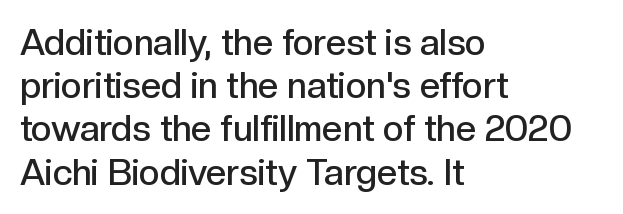
{"serif": "no", "italic": "no", "bold": "semi", "weight": "semibold", "width": "normal", "x_height": "medium", "monospaced": "no", "underline": "no", "align": "left", "line_spacing_ratio": 1.2, "letter_spacing": "normal", "letter_spacing_em": 0.0, "glyph_px": 36}
